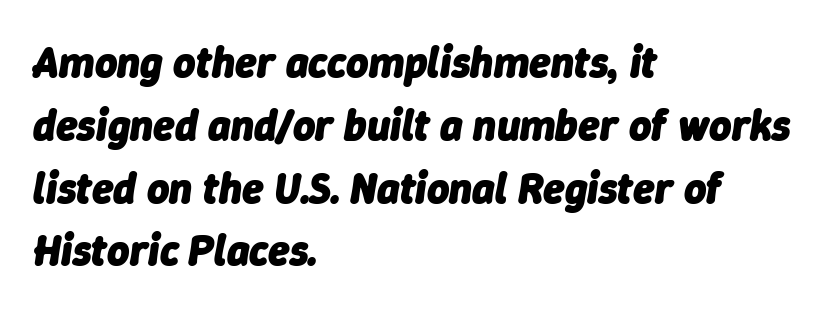
{"italic": "yes", "lean": "right", "slant_degrees": 9, "bold": "yes", "weight": "heavy", "width": "normal", "stroke_contrast": "low", "x_height": "medium", "monospaced": "no", "underline": "no", "align": "left", "line_spacing": "normal", "line_spacing_ratio": 1.46, "letter_spacing": "normal", "letter_spacing_em": 0.0, "glyph_px": 43}
